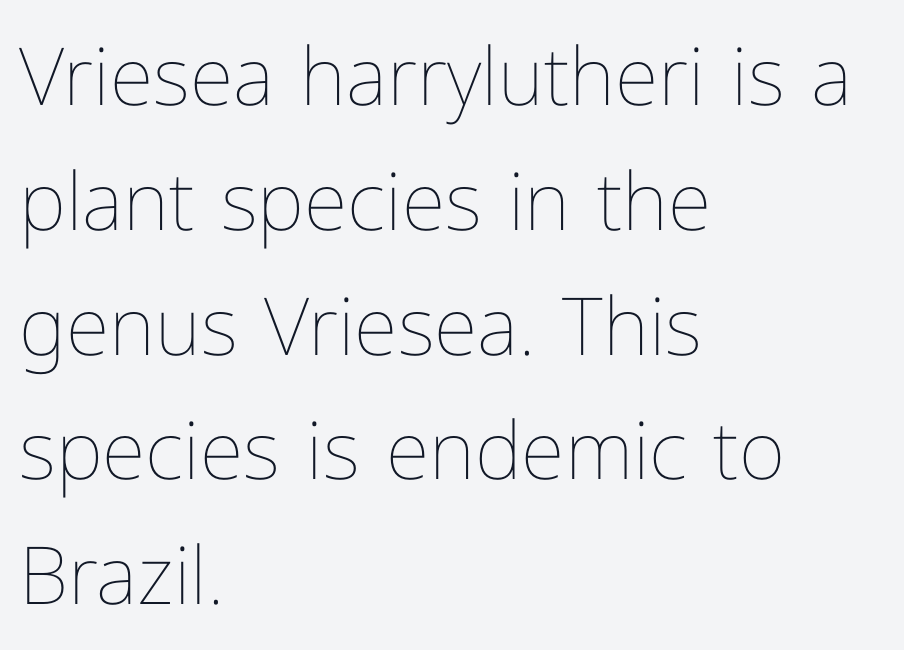
{"italic": "no", "bold": "no", "weight": "thin", "width": "normal", "stroke_contrast": "low", "x_height": "medium", "monospaced": "no", "underline": "no", "align": "left", "line_spacing": "normal", "line_spacing_ratio": 1.56, "letter_spacing": "normal", "letter_spacing_em": 0.0, "glyph_px": 80}
